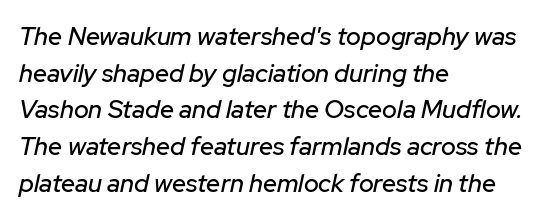
The image shows 25 px text type, italic (leaning right); set left-aligned, normal line spacing (1.47x), normal letter spacing, not underlined.
